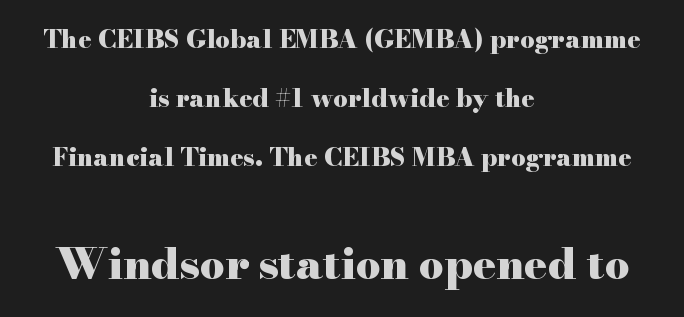
{"serif": "yes", "italic": "no", "bold": "yes", "weight": "heavy", "width": "wide", "stroke_contrast": "high", "x_height": "small", "monospaced": "no", "underline": "no", "align": "center", "line_spacing": "loose", "line_spacing_ratio": 2.36, "letter_spacing": "normal", "letter_spacing_em": 0.0, "larger_block": "second", "size_ratio": 1.72, "glyph_px": 43}
